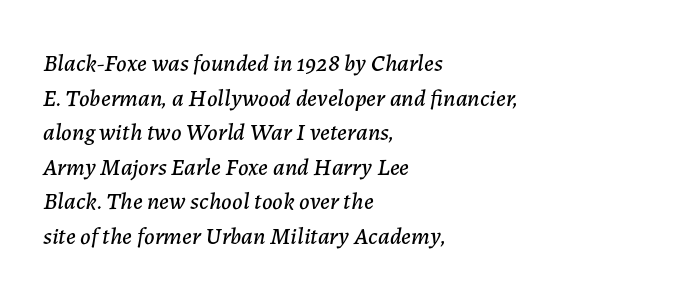
Q: Is the text italic (slanted)? A: Yes, it leans right by about 7 degrees.
Q: Is the text underlined? A: No.
Q: How is the paragraph aligned? A: Left-aligned.
Q: Is the spacing between letters normal or unusually wide? A: Normal.
Q: Is the spacing between lines tight, normal or loose? A: Normal.
